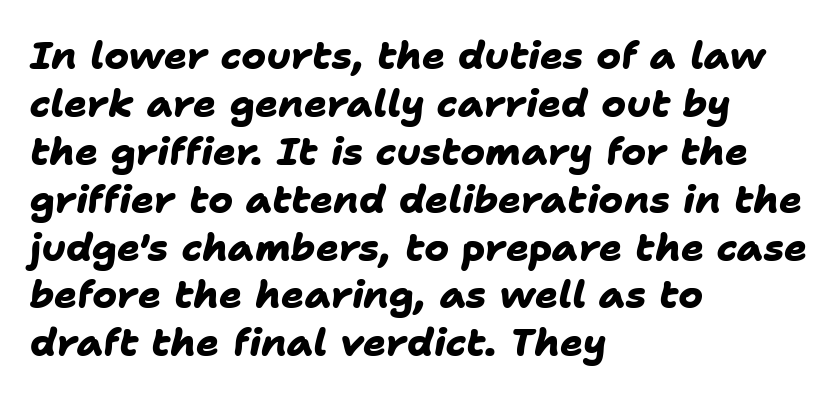
{"serif": "no", "bold": "yes", "weight": "heavy", "width": "normal", "stroke_contrast": "low", "x_height": "medium", "monospaced": "no", "underline": "no", "align": "left", "line_spacing": "normal", "line_spacing_ratio": 1.26, "letter_spacing": "normal", "letter_spacing_em": 0.0, "glyph_px": 38}
